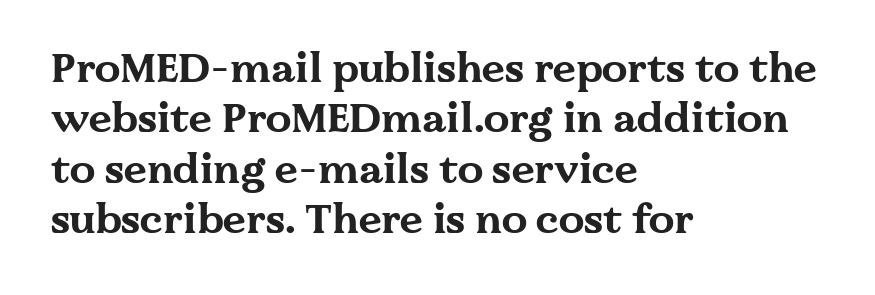
Q: Is the text bold? A: Yes.
Q: Is the text italic (slanted)? A: No, it is upright.
Q: Is the typeface a serif or a sans-serif typeface? A: Serif.
Q: Is the text underlined? A: No.
Q: How is the paragraph aligned? A: Left-aligned.
Q: Is the spacing between letters normal or unusually wide? A: Normal.
Q: Width (condensed, normal, or wide)? A: Wide.
Q: Stroke contrast? A: Medium.
Q: x-height? A: Medium.
Q: Monospaced? A: No.
